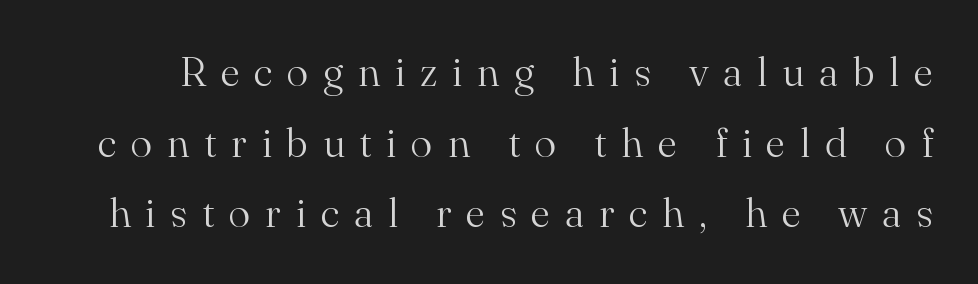
{"serif": "yes", "italic": "no", "bold": "no", "weight": "light", "width": "normal", "stroke_contrast": "medium", "x_height": "small", "monospaced": "no", "underline": "no", "line_spacing_ratio": 1.72, "letter_spacing": "wide", "letter_spacing_em": 0.36, "glyph_px": 41}
